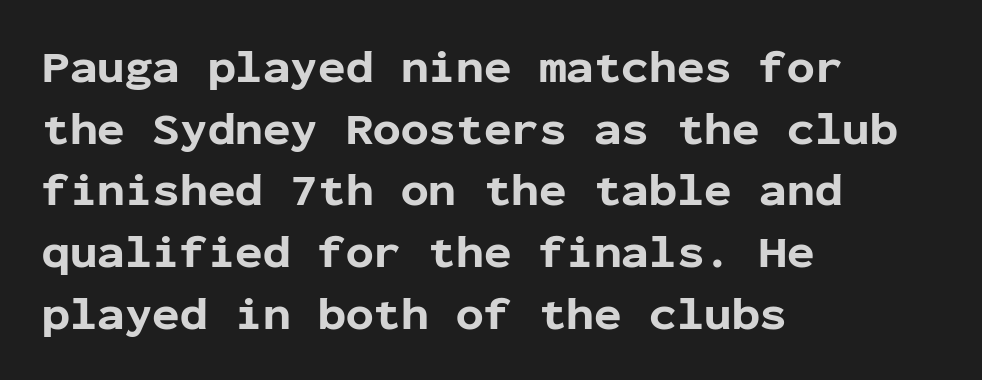
{"serif": "no", "italic": "no", "bold": "yes", "weight": "bold", "width": "normal", "stroke_contrast": "low", "x_height": "medium", "monospaced": "yes", "underline": "no", "align": "left", "line_spacing": "normal", "line_spacing_ratio": 1.34, "letter_spacing": "normal", "letter_spacing_em": 0.0, "glyph_px": 46}
